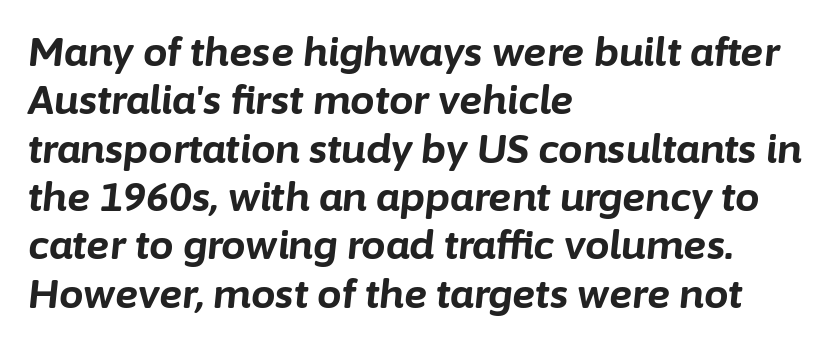
Bold? Absolutely — the strokes are thick and heavy. A student would call this left alignment; a typographer would say flush left, rag right. Note the varied advance widths — an 'i' is clearly narrower than an 'm'. Tall strokes in this sample are angled rather than plumb. This rendering features lettering with no underline.
